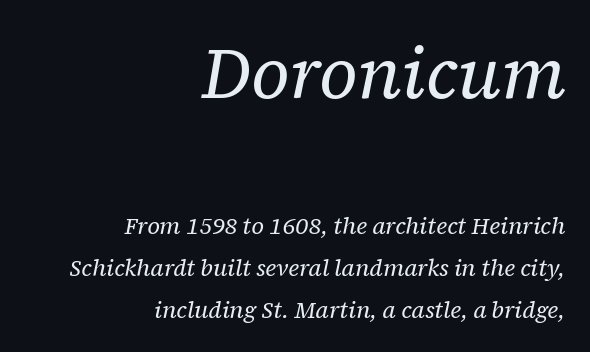
The image shows 70 px regular-weight serif type, italic (leaning right); set right-aligned, line spacing 1.84x, normal letter spacing, not underlined; the first (top) block is 3.04x larger; low stroke contrast and a medium x-height.
